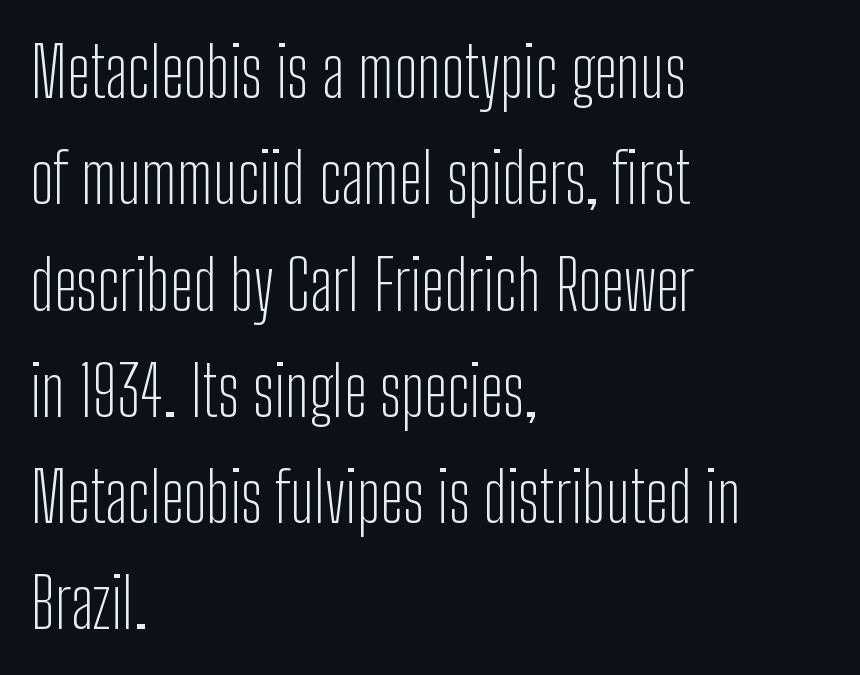
Regarding leading, the lines here are spaced in the standard way. Every row of glyphs begins at an identical x-position on the left. Unbolded letterforms with no extra heft. Typographically, this falls in the sans-serif category. Proportional: the letters do not fall into vertical columns. Nobody touched the tracking dial on this one.
